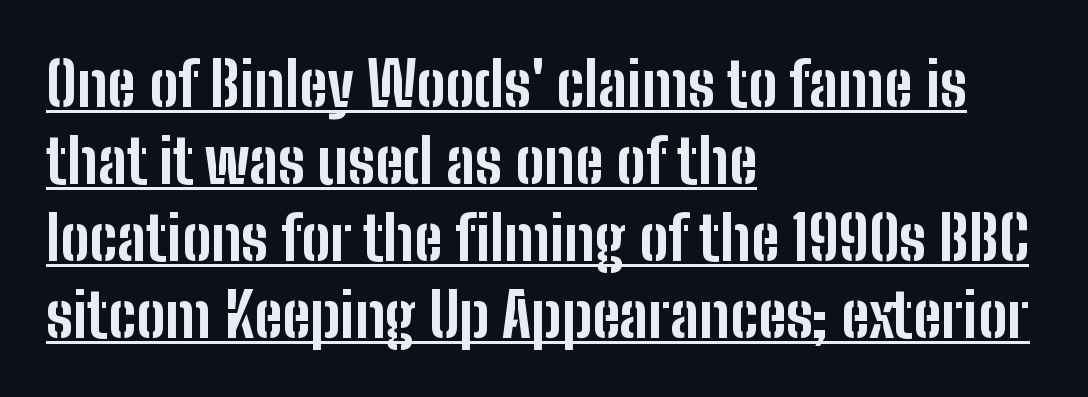
The image shows 61 px bold, condensed sans-serif type, upright; set left-aligned, normal line spacing (1.26x), normal letter spacing, underlined; low stroke contrast and a medium x-height.
